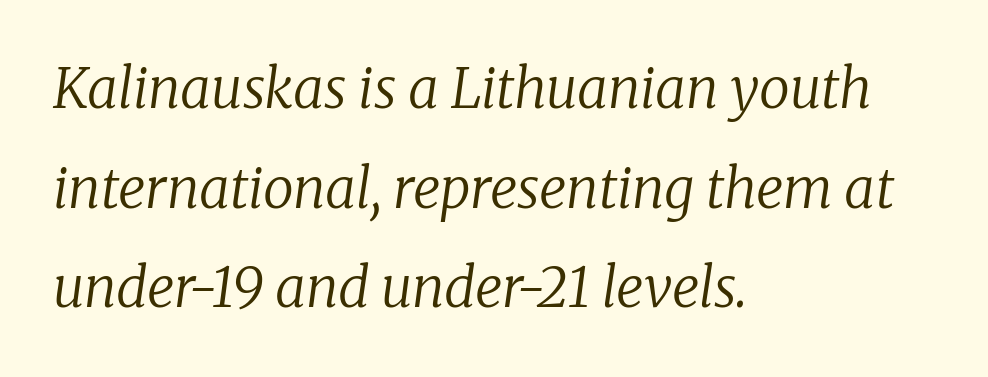
The image shows 55 px regular-weight serif type, italic (leaning right); set left-aligned, line spacing 1.81x, normal letter spacing, not underlined; low stroke contrast and a medium x-height.
